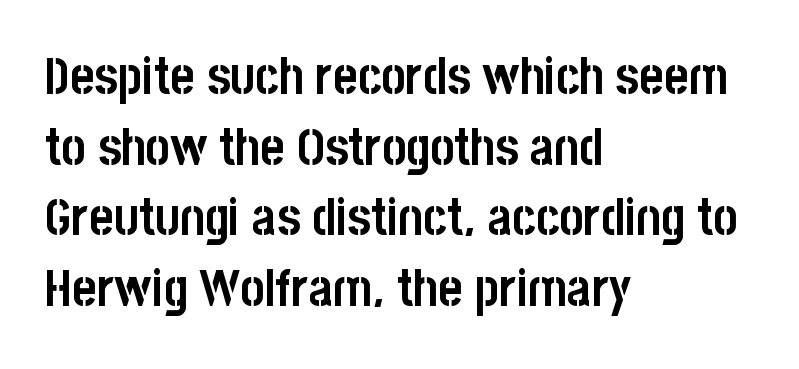
This sample uses an upright cut, with every glyph sitting square on the baseline. Tracking value appears to be zero — textbook default spacing. Regular leading. Does the weight exceed regular? Yes, all the way to bold. Notice how the passage keeps a crisp vertical edge on the left only.
